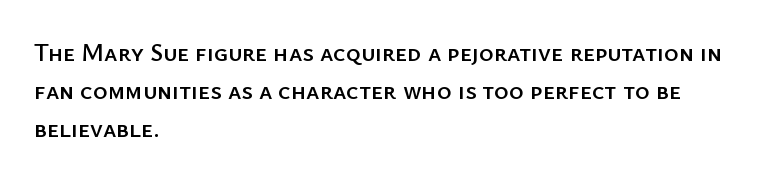
{"italic": "no", "underline": "no", "align": "left", "line_spacing": "normal", "line_spacing_ratio": 1.52, "letter_spacing": "normal", "letter_spacing_em": 0.0, "glyph_px": 25}
